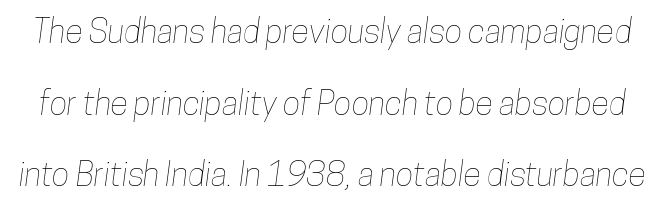
{"width": "condensed", "stroke_contrast": "low", "x_height": "medium", "monospaced": "no", "underline": "no", "line_spacing": "loose", "line_spacing_ratio": 2.17, "letter_spacing": "normal", "letter_spacing_em": 0.0, "glyph_px": 33}
